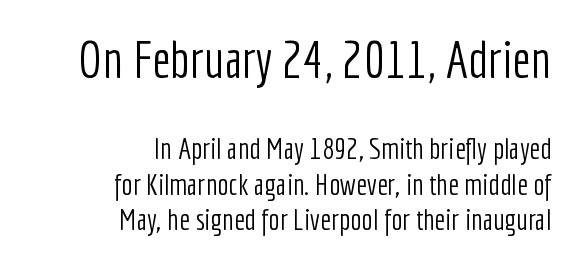
Q: Is the text bold? A: No.
Q: Is the text italic (slanted)? A: No, it is upright.
Q: Is the typeface a serif or a sans-serif typeface? A: Sans-serif.
Q: Is the text underlined? A: No.
Q: How is the paragraph aligned? A: Right-aligned.
Q: Is the spacing between letters normal or unusually wide? A: Normal.
Q: Which block of text is set in a larger size, the first (top) or the second (bottom)? A: The first (top) one.
Q: Width (condensed, normal, or wide)? A: Condensed.
Q: Stroke contrast? A: Low.
Q: x-height? A: Medium.
Q: Monospaced? A: No.
